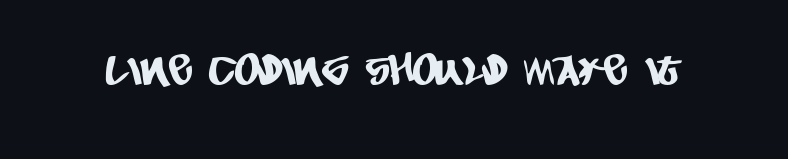
The passage shown is not underscored anywhere. This is sans-serif lettering, the kind often seen on screens and signage. This rendering leaves character spacing at its baseline value. The face used here is proportionally spaced, like ordinary book or web type.
